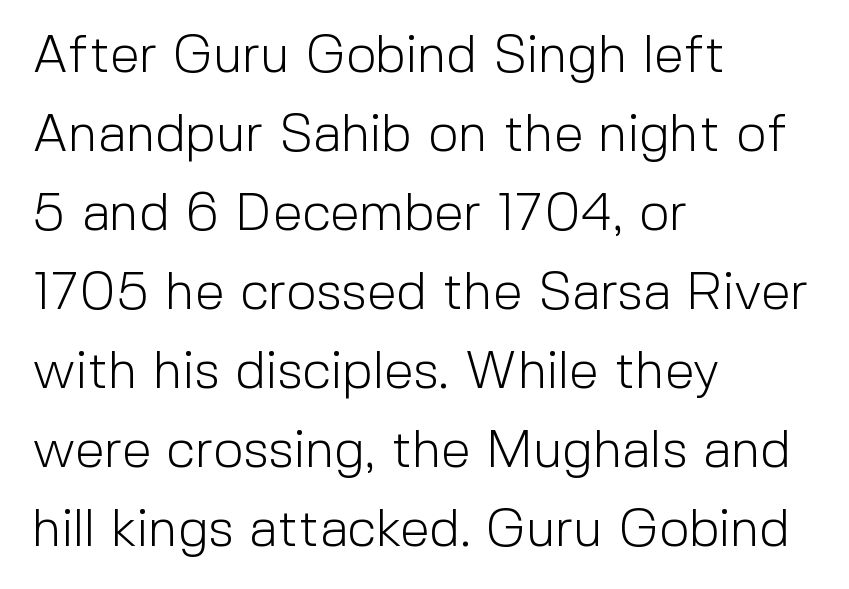
Quick note: interline space is typical. Character widths vary here, with narrow letters taking less room than wide ones. These lines stack with their left ends in a neat column. No letter is thick-stroked: the sample isn't bold. You could call the tracking neutral — neither tight nor loose. Posture: upright roman.
